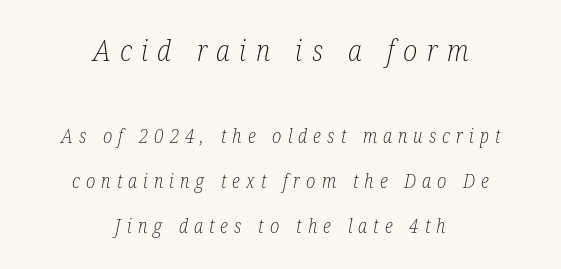
The image shows 29 px light, condensed serif type, italic (leaning right); set centered, loose line spacing (2.37x), unusually wide letter spacing (+0.32 em), not underlined; the first (top) block is 1.53x larger; low stroke contrast and a medium x-height.
